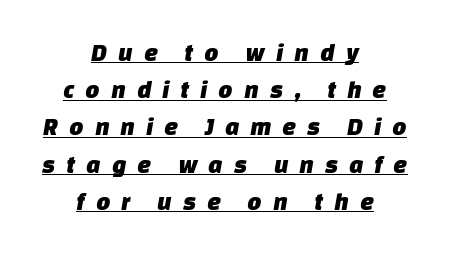
{"underline": "yes", "align": "center", "line_spacing": "normal", "line_spacing_ratio": 1.49, "letter_spacing": "wide", "letter_spacing_em": 0.43, "glyph_px": 25}
